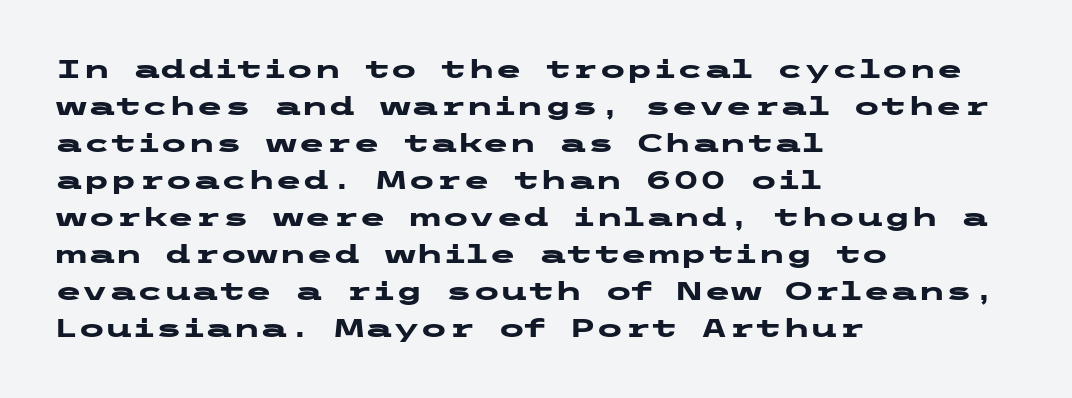
Horizontally, the lines are justified to the leading edge only. These words are printed bold, with thick strokes throughout. These lines sit exactly where default settings would place them. Every character sits straight up, as roman type does. Beneath every word, the page is bare.
